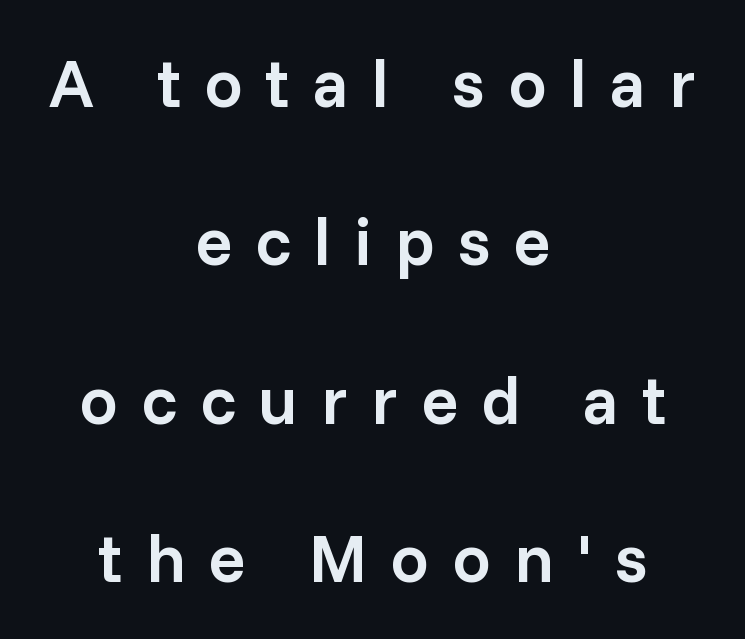
The image shows 68 px semibold sans-serif type, upright; set centered, loose line spacing (2.33x), unusually wide letter spacing (+0.34 em), not underlined; low stroke contrast and a medium x-height.
